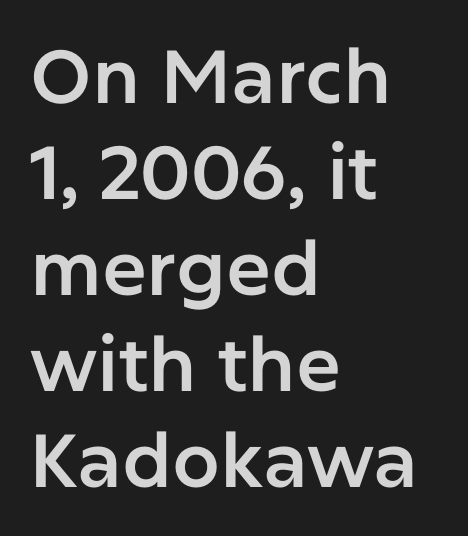
The passage shown is typed in a proportional face where columns would drift. Normally led — the rows are evenly, conventionally spaced. These lines were composed using upright roman letters. Typographically, this falls in the sans-serif category. Does the copy run flush right? No — it runs flush left. Check the space under the baseline: it is left empty.
